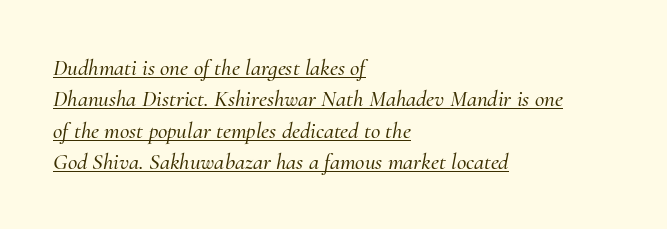
Q: Is the text italic (slanted)? A: Yes, it leans right by about 10 degrees.
Q: Is the text underlined? A: Yes.
Q: How is the paragraph aligned? A: Left-aligned.
Q: Is the spacing between letters normal or unusually wide? A: Normal.
Q: Is the spacing between lines tight, normal or loose? A: Normal.
